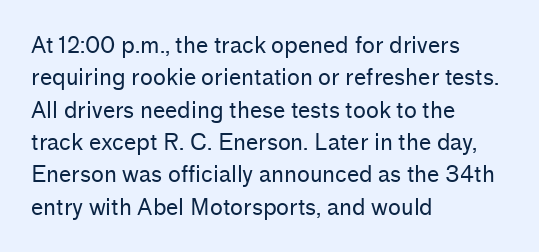
{"italic": "no", "bold": "no", "underline": "no", "align": "left", "line_spacing": "normal", "line_spacing_ratio": 1.47, "letter_spacing": "normal", "letter_spacing_em": 0.0, "glyph_px": 22}
